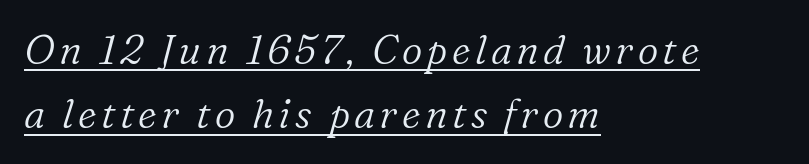
Q: Is the text bold? A: No.
Q: Is the text italic (slanted)? A: Yes, it leans right by about 16 degrees.
Q: Is the typeface a serif or a sans-serif typeface? A: Serif.
Q: Is the text underlined? A: Yes.
Q: How is the paragraph aligned? A: Left-aligned.
Q: Is the spacing between lines tight, normal or loose? A: Normal.
Q: Width (condensed, normal, or wide)? A: Normal.
Q: Stroke contrast? A: Low.
Q: x-height? A: Medium.
Q: Monospaced? A: No.
